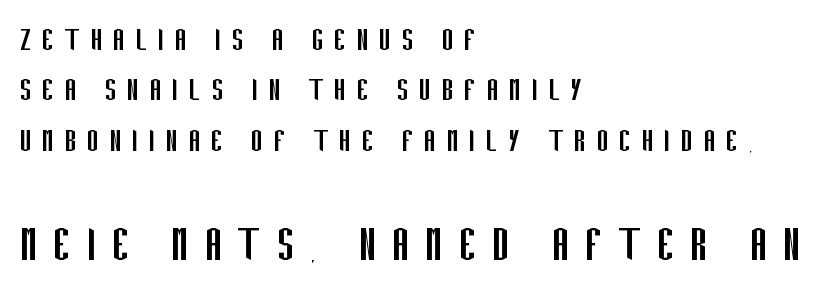
{"serif": "no", "italic": "no", "bold": "no", "weight": "regular", "width": "condensed", "stroke_contrast": "low", "x_height": "large", "monospaced": "no", "underline": "no", "align": "left", "line_spacing": "normal", "line_spacing_ratio": 1.36, "letter_spacing": "wide", "letter_spacing_em": 0.27, "larger_block": "second", "size_ratio": 1.49, "glyph_px": 55}
